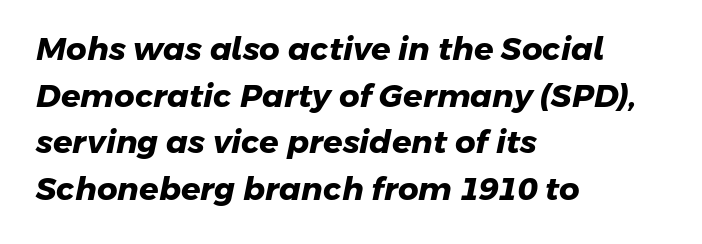
{"serif": "no", "bold": "yes", "weight": "heavy", "width": "normal", "stroke_contrast": "low", "x_height": "medium", "monospaced": "no", "underline": "no", "align": "left", "line_spacing": "normal", "line_spacing_ratio": 1.46, "letter_spacing": "normal", "letter_spacing_em": 0.0, "glyph_px": 32}
